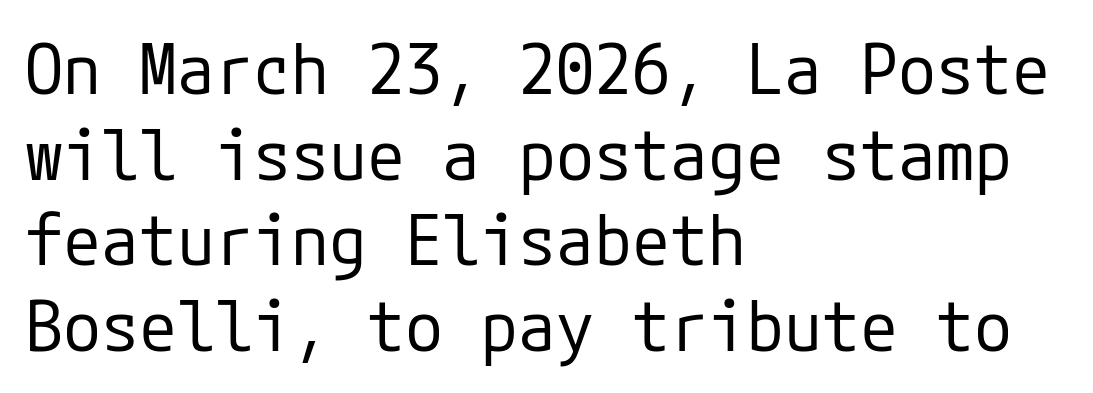
The image shows 69 px regular-weight sans-serif type, upright; set left-aligned, line spacing 1.24x, normal letter spacing, not underlined; low stroke contrast and a medium x-height.
